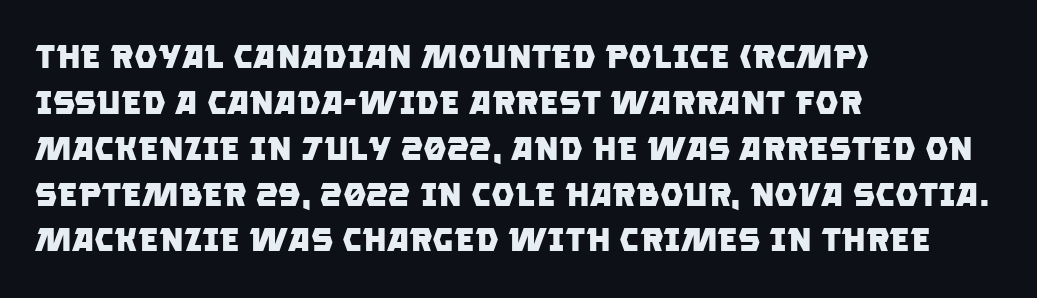
The face used here is proportionally spaced, like ordinary book or web type. These lines are set flush left with a ragged right edge. The letters sit at their default tracking, neither squeezed nor spread. If you measured baseline to baseline, you'd find a middling distance. Underlining? Definitely not there.
